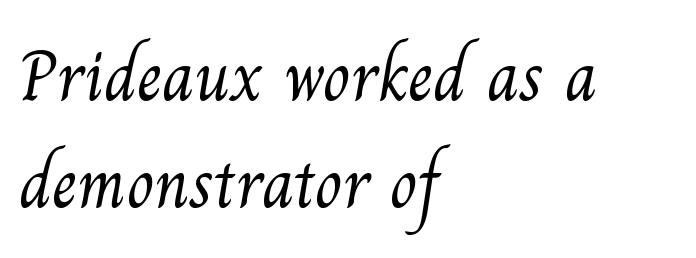
The letters advance in unequal steps, a hallmark of proportional type. Examine the stroke ends and you'll spot serifs. Letter spacing: default. Vertically, the passage feels balanced, rows spaced as you'd expect. The space directly below the letters is spotless.
